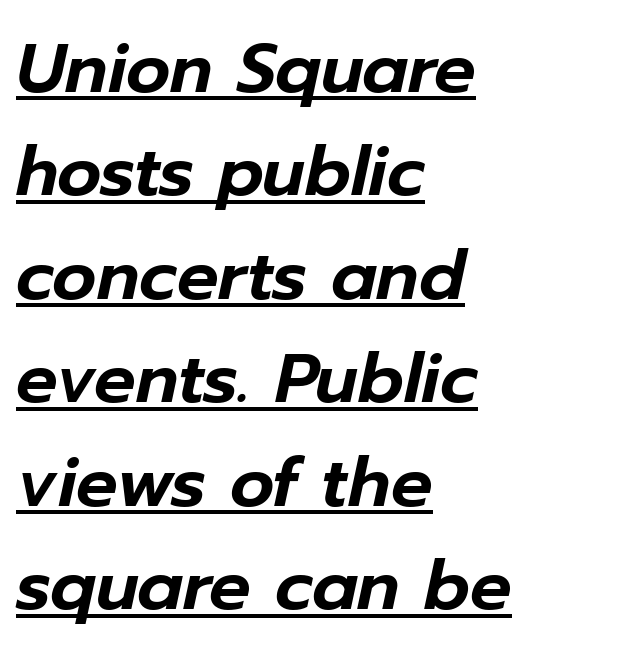
{"italic": "yes", "lean": "right", "slant_degrees": 12, "width": "normal", "stroke_contrast": "low", "x_height": "medium", "monospaced": "no", "underline": "yes", "align": "left", "line_spacing": "normal", "line_spacing_ratio": 1.5, "letter_spacing": "normal", "letter_spacing_em": 0.0, "glyph_px": 69}
